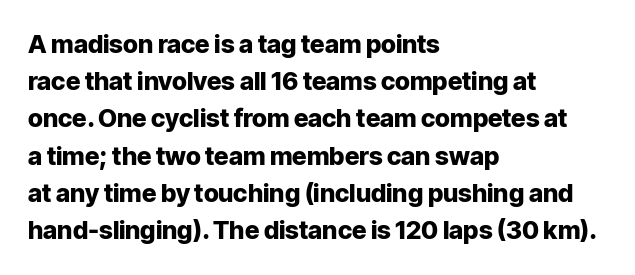
The image shows 25 px bold type, upright; set left-aligned, normal line spacing (1.49x), normal letter spacing, not underlined.
